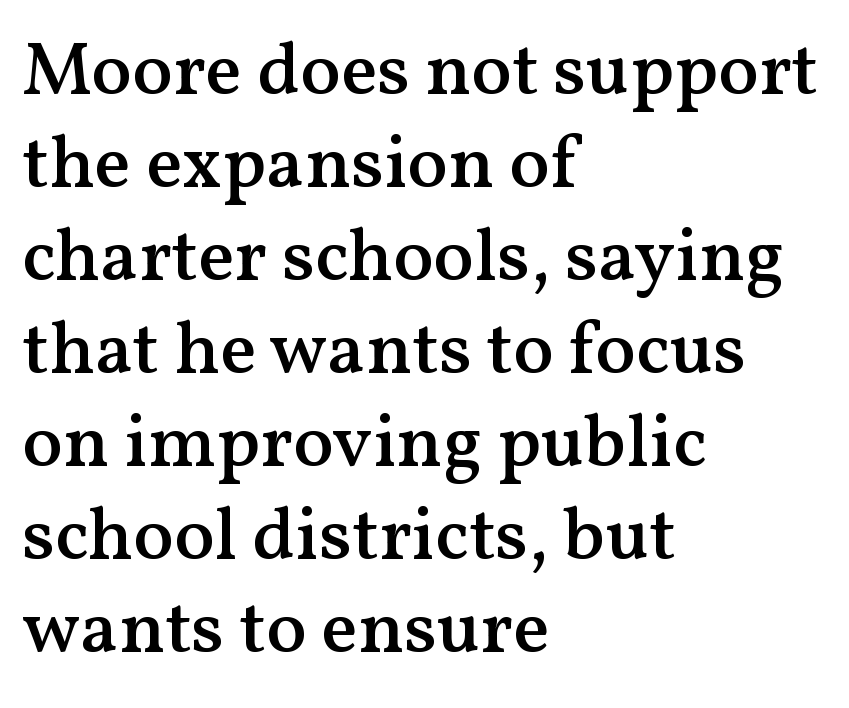
Q: Is the text bold? A: Semi-bold.
Q: Is the text italic (slanted)? A: No, it is upright.
Q: Is the typeface a serif or a sans-serif typeface? A: Serif.
Q: Is the text underlined? A: No.
Q: How is the paragraph aligned? A: Left-aligned.
Q: Is the spacing between letters normal or unusually wide? A: Normal.
Q: Width (condensed, normal, or wide)? A: Normal.
Q: Stroke contrast? A: Medium.
Q: x-height? A: Medium.
Q: Monospaced? A: No.
